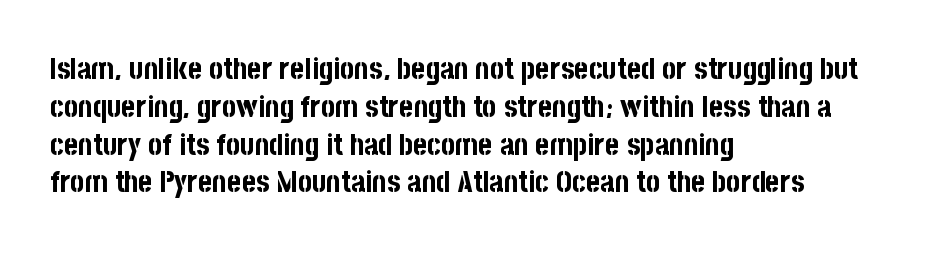
The image shows 30 px bold, condensed sans-serif type, upright; set left-aligned, normal line spacing (1.26x), normal letter spacing, not underlined; low stroke contrast and a large x-height.
